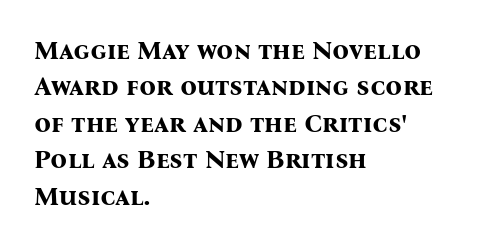
The image shows 26 px bold type, upright; set left-aligned, normal line spacing (1.4x), normal letter spacing, not underlined.
